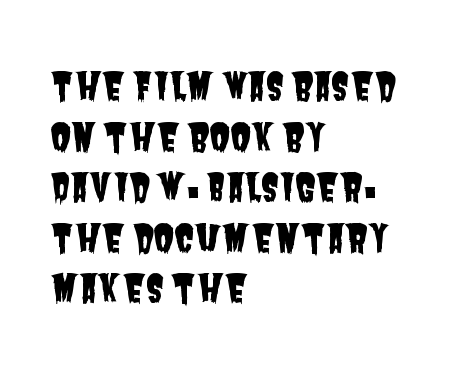
{"serif": "no", "width": "condensed", "stroke_contrast": "low", "x_height": "large", "monospaced": "no", "underline": "no", "align": "left", "line_spacing": "normal", "line_spacing_ratio": 1.33, "letter_spacing": "normal", "letter_spacing_em": 0.0, "glyph_px": 38}
